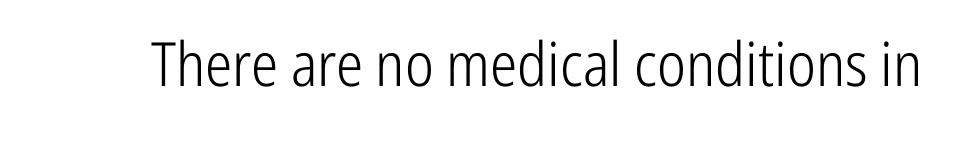
The gap between lines stays unmarked. Type style note: lacks serifs. Heaviness? Minimal to ordinary, like unemphasized prose. Tracking here is standard; glyphs follow each other at the usual distance. The letters stand straight up with perfectly vertical stems.
